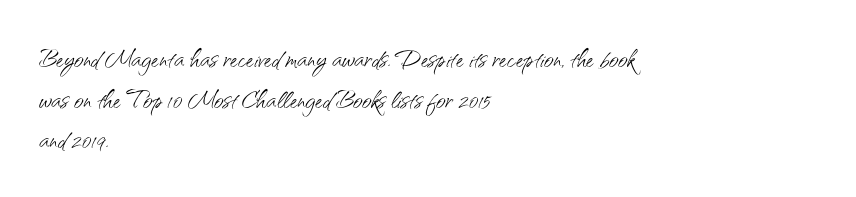
Stroke terminals: plain, sans-serif. Glyph-to-glyph distance matches everyday printed text. Notice how the passage keeps a crisp vertical edge on the left only. Descender tails drop into unmarked territory. This sample has the flowing, uneven cadence of proportional lettering.
